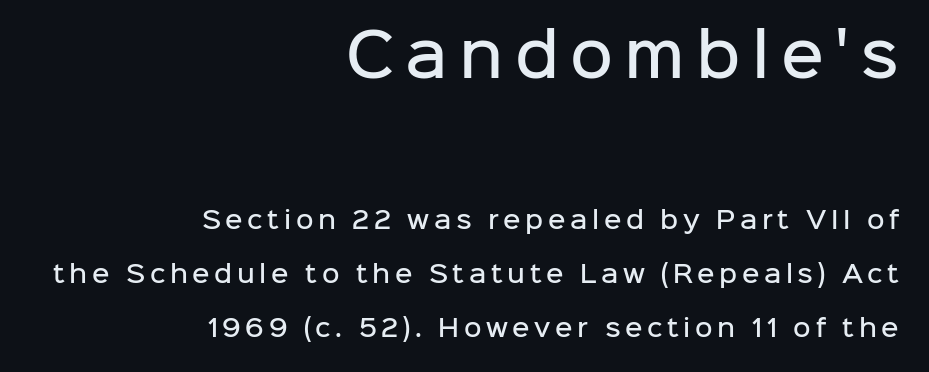
{"serif": "no", "italic": "no", "bold": "semi", "weight": "semibold", "width": "normal", "stroke_contrast": "low", "x_height": "medium", "monospaced": "no", "underline": "no", "align": "right", "line_spacing": "loose", "line_spacing_ratio": 2.24, "larger_block": "first", "size_ratio": 2.46, "glyph_px": 59}
